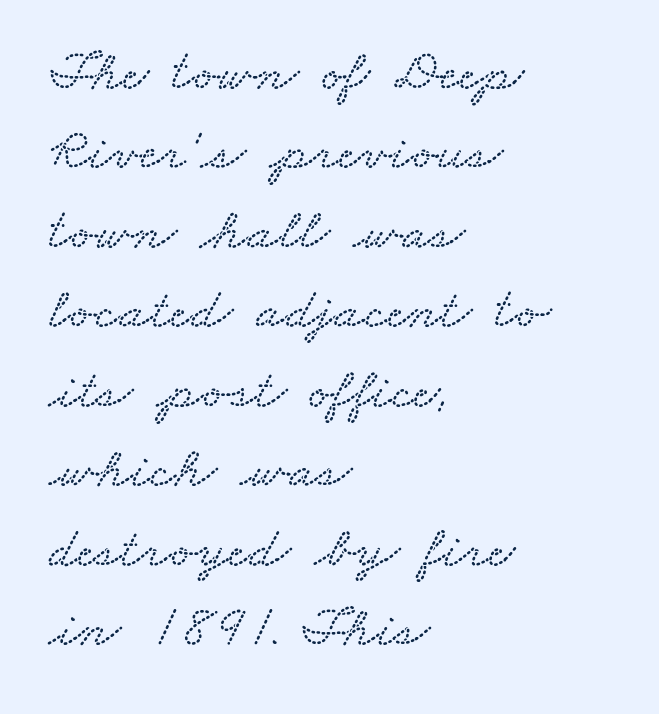
Q: Is the text underlined? A: No.
Q: How is the paragraph aligned? A: Left-aligned.
Q: Is the spacing between letters normal or unusually wide? A: Normal.
Q: Is the spacing between lines tight, normal or loose? A: Normal.
Q: Width (condensed, normal, or wide)? A: Wide.
Q: Stroke contrast? A: Low.
Q: x-height? A: Small.
Q: Monospaced? A: No.
